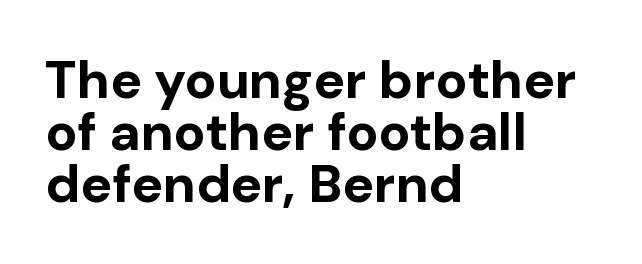
Q: Is the text bold? A: Yes.
Q: Is the text italic (slanted)? A: No, it is upright.
Q: Is the typeface a serif or a sans-serif typeface? A: Sans-serif.
Q: Is the text underlined? A: No.
Q: How is the paragraph aligned? A: Left-aligned.
Q: Is the spacing between letters normal or unusually wide? A: Normal.
Q: Is the spacing between lines tight, normal or loose? A: Tight.
Q: Width (condensed, normal, or wide)? A: Normal.
Q: Stroke contrast? A: Low.
Q: x-height? A: Medium.
Q: Monospaced? A: No.
